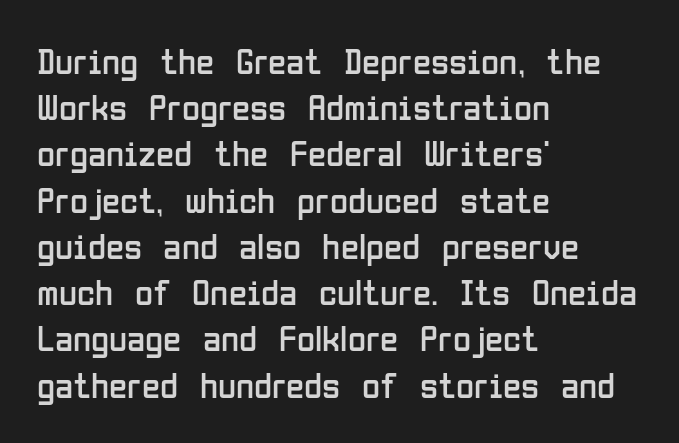
Q: Is the text bold? A: No.
Q: Is the text italic (slanted)? A: No, it is upright.
Q: Is the typeface a serif or a sans-serif typeface? A: Sans-serif.
Q: Is the text underlined? A: No.
Q: How is the paragraph aligned? A: Left-aligned.
Q: Is the spacing between letters normal or unusually wide? A: Normal.
Q: Is the spacing between lines tight, normal or loose? A: Normal.
Q: Width (condensed, normal, or wide)? A: Condensed.
Q: Stroke contrast? A: Low.
Q: x-height? A: Medium.
Q: Monospaced? A: No.
